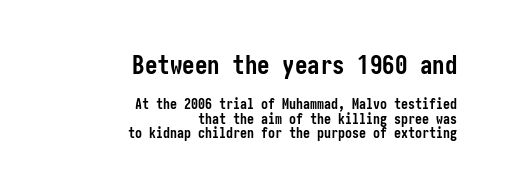
Leading: reduced. Casual observation: everything's shoved over to the right. Glance below the letters and you will spot only blank space. Strokes here are thick enough to call this a true bold. These lines keep a tight, regular rhythm from letter to letter.
